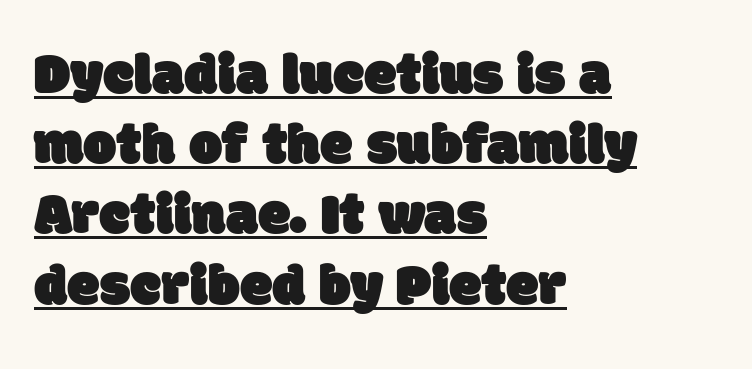
The letters advance in unequal steps, a hallmark of proportional type. Nothing sits at the stroke ends, so this counts as sans-serif. The tracking reads as untouched default to a designer's eye. The sample's only ornament is a line tracing under the words. A classic flush-left, rag-right setting is used for this passage.
